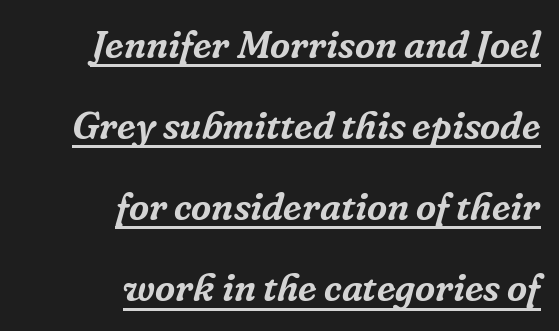
The image shows 39 px serif type, italic (leaning right); set right-aligned, loose line spacing (2.08x), normal letter spacing, underlined; low stroke contrast and a medium x-height.
